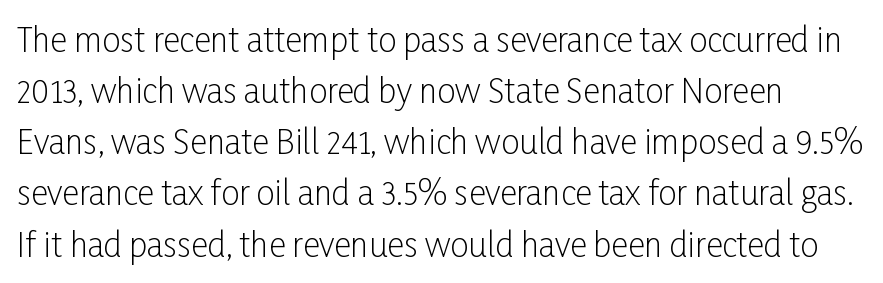
The glyphs in this specimen are sans serif. Underlining? Definitely not there. Posture: straight, roman, zero tilt. Caption: face not bold, strokes unweighted. Character widths vary here, with narrow letters taking less room than wide ones.
